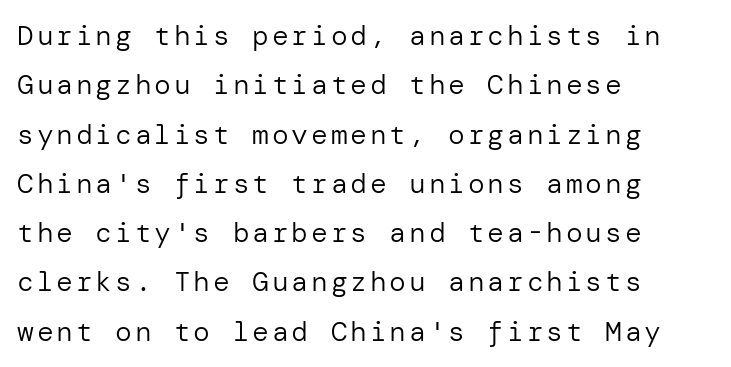
It's the straight-up-and-down kind of type. The rag falls on the right side of this text block. Examine the stroke ends and you'll find no serifs. Nobody drew a line under any word here. Weight: in the light-to-regular range.
